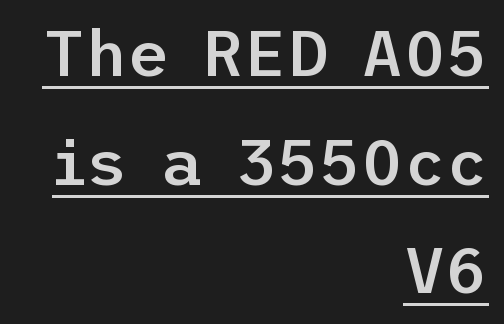
The image shows 65 px semibold sans-serif type, upright; set right-aligned, normal line spacing (1.67x), normal letter spacing, underlined; low stroke contrast and a medium x-height.
